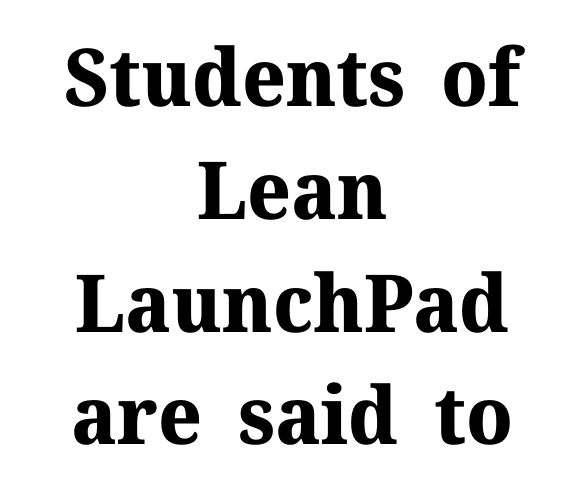
Q: Is the text bold? A: Yes.
Q: Is the text italic (slanted)? A: No, it is upright.
Q: Is the typeface a serif or a sans-serif typeface? A: Serif.
Q: Is the text underlined? A: No.
Q: How is the paragraph aligned? A: Centered.
Q: Is the spacing between letters normal or unusually wide? A: Normal.
Q: Is the spacing between lines tight, normal or loose? A: Normal.
Q: Width (condensed, normal, or wide)? A: Normal.
Q: Stroke contrast? A: Medium.
Q: x-height? A: Medium.
Q: Monospaced? A: No.
